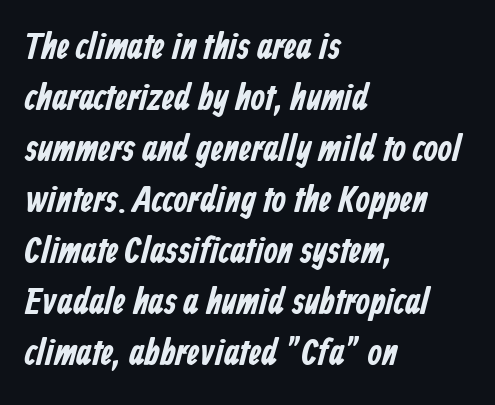
The text was rendered using a sans face with plain stroke endings. The rows are spaced the way most documents space them. The space beneath each line is pristine and unruled. Do the characters align in a grid? No, the font is proportional.
